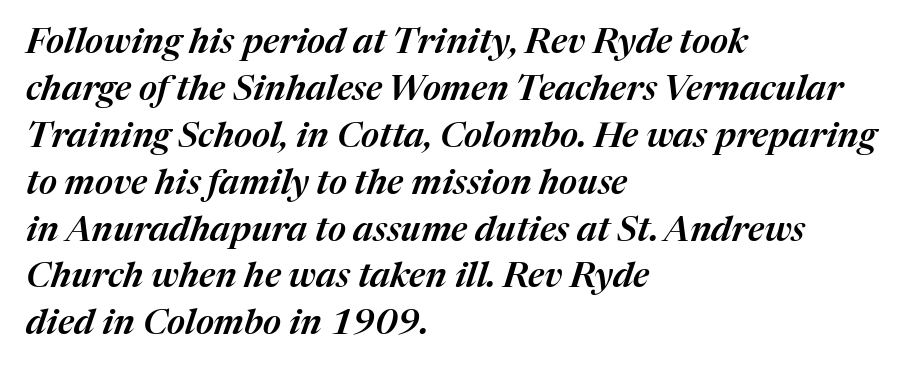
Vertical spacing — default. The setting favours the left margin, as ordinary paragraphs usually do. Here the designer chose a conventional face with non-uniform glyph widths. Tracking value appears to be zero — textbook default spacing. Looking at the ascenders, they clearly lean.
